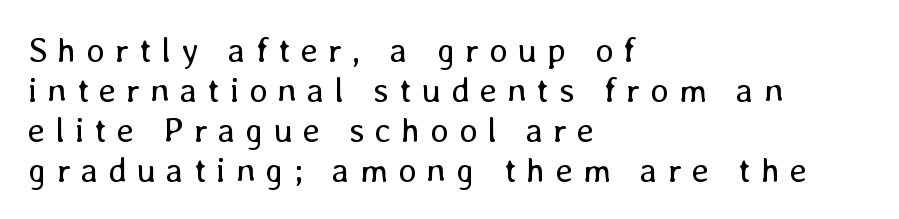
Someone cranked the tracking dial way up on this one. Underline: absent. Line spacing here is tight. In terms of posture, this sample is upright. The passage shown is typed in a proportional face where columns would drift.
